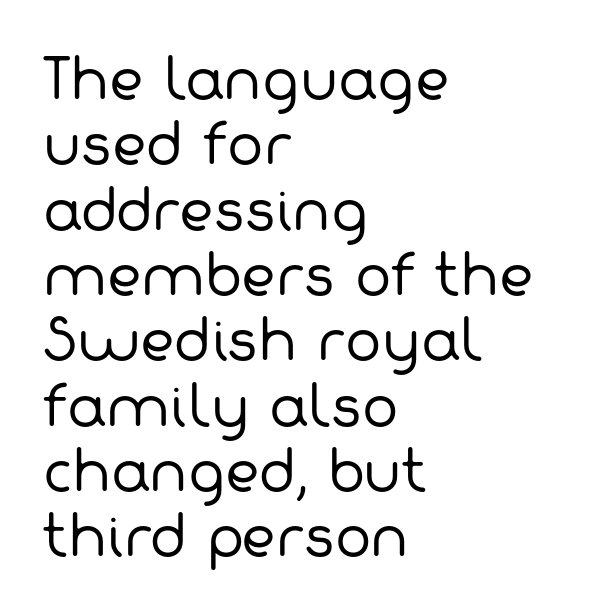
{"serif": "no", "bold": "no", "weight": "regular", "width": "normal", "stroke_contrast": "low", "x_height": "medium", "monospaced": "no", "underline": "no", "align": "left", "line_spacing_ratio": 1.21, "letter_spacing": "normal", "letter_spacing_em": 0.0, "glyph_px": 54}
